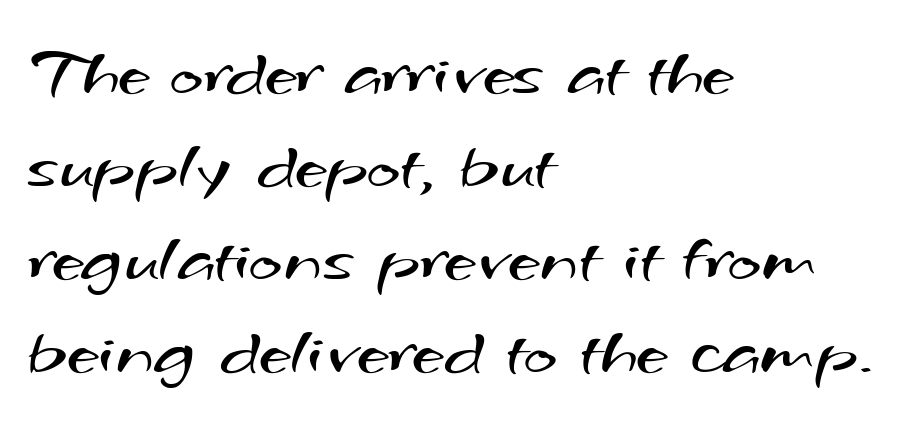
Has an underline been added? It has not. Honestly, the letter spacing is just normal — you wouldn't notice it. The characters display no serif detailing; their extremities are plain. How would I describe the line gaps? Plain and ordinary.
